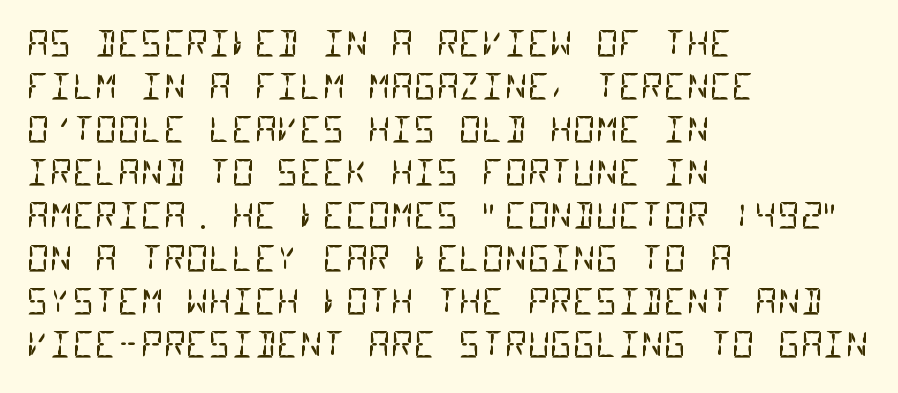
Q: Is the text bold? A: No.
Q: Is the typeface a serif or a sans-serif typeface? A: Sans-serif.
Q: Is the text underlined? A: No.
Q: How is the paragraph aligned? A: Left-aligned.
Q: Is the spacing between letters normal or unusually wide? A: Normal.
Q: Width (condensed, normal, or wide)? A: Condensed.
Q: Stroke contrast? A: Low.
Q: x-height? A: Large.
Q: Monospaced? A: Yes.
